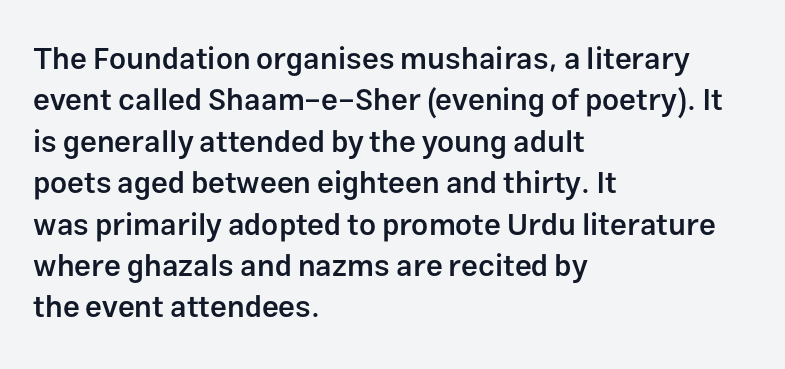
The words here are not underlined. Is the block centered? No — it sits flush against the left margin. This sample keeps an unexceptional amount of space between lines. Vertical strokes here are truly vertical.
